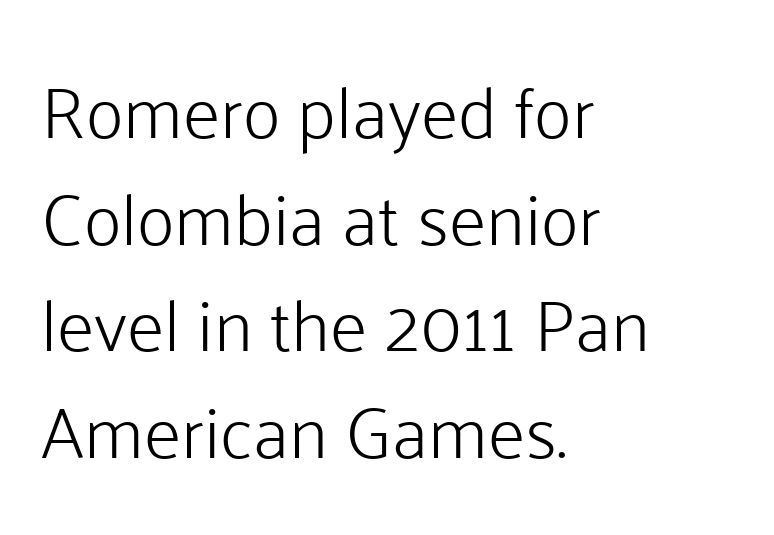
Q: Is the text bold? A: No.
Q: Is the text italic (slanted)? A: No, it is upright.
Q: Is the typeface a serif or a sans-serif typeface? A: Sans-serif.
Q: Is the text underlined? A: No.
Q: How is the paragraph aligned? A: Left-aligned.
Q: Is the spacing between letters normal or unusually wide? A: Normal.
Q: Is the spacing between lines tight, normal or loose? A: Normal.
Q: Width (condensed, normal, or wide)? A: Normal.
Q: Stroke contrast? A: Low.
Q: x-height? A: Medium.
Q: Monospaced? A: No.
